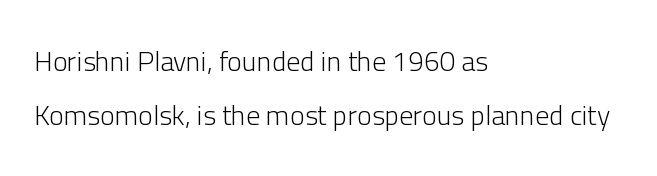
Vertical strokes here are truly vertical. Horizontal alignment here is leftward, the default for most running prose. This sample has the flowing, uneven cadence of proportional lettering. Vertical spacing — loose. You can tell from the bare stems that sans-serif type was used.
